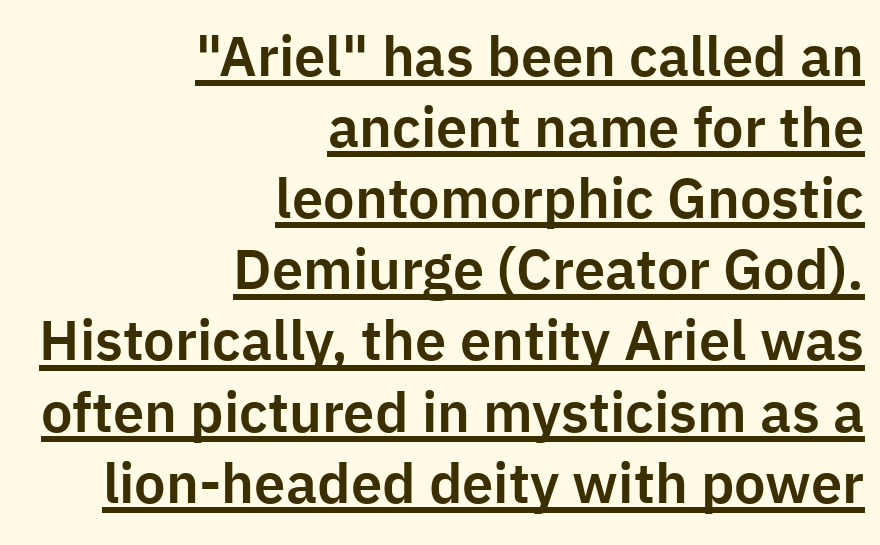
Q: Is the text italic (slanted)? A: No, it is upright.
Q: Is the typeface a serif or a sans-serif typeface? A: Sans-serif.
Q: Is the text underlined? A: Yes.
Q: How is the paragraph aligned? A: Right-aligned.
Q: Is the spacing between letters normal or unusually wide? A: Normal.
Q: Is the spacing between lines tight, normal or loose? A: Normal.
Q: Width (condensed, normal, or wide)? A: Normal.
Q: Stroke contrast? A: Low.
Q: x-height? A: Medium.
Q: Monospaced? A: No.
